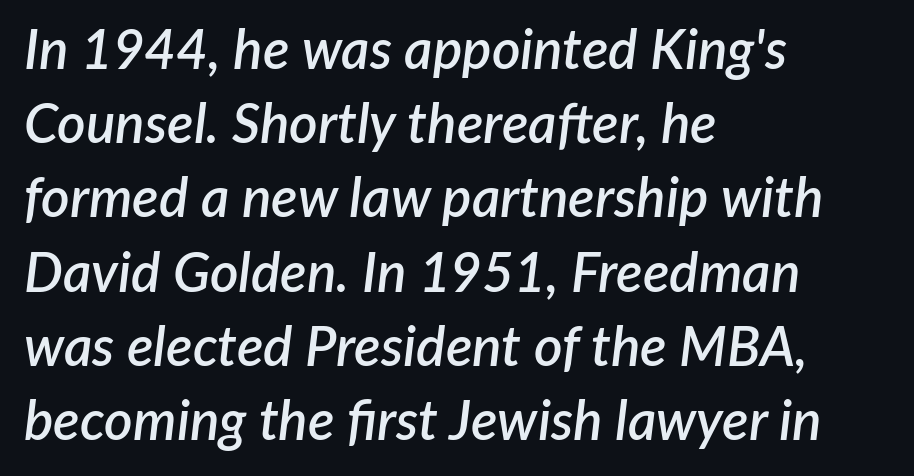
Q: Is the text bold? A: Semi-bold.
Q: Is the text italic (slanted)? A: Yes, it leans right by about 7 degrees.
Q: Is the text underlined? A: No.
Q: How is the paragraph aligned? A: Left-aligned.
Q: Is the spacing between letters normal or unusually wide? A: Normal.
Q: Is the spacing between lines tight, normal or loose? A: Normal.
Q: Width (condensed, normal, or wide)? A: Normal.
Q: Stroke contrast? A: Low.
Q: x-height? A: Medium.
Q: Monospaced? A: No.
